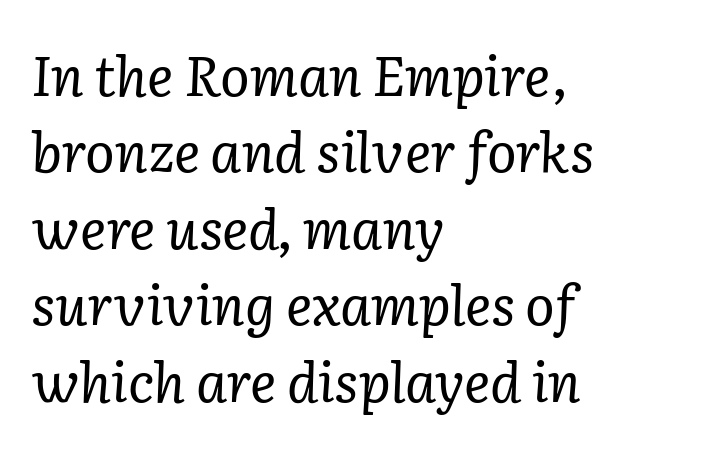
{"serif": "yes", "italic": "yes", "lean": "right", "slant_degrees": 2, "bold": "no", "weight": "regular", "width": "normal", "stroke_contrast": "low", "x_height": "medium", "monospaced": "no", "underline": "no", "align": "left", "line_spacing": "normal", "line_spacing_ratio": 1.39, "letter_spacing": "normal", "letter_spacing_em": 0.0, "glyph_px": 55}
